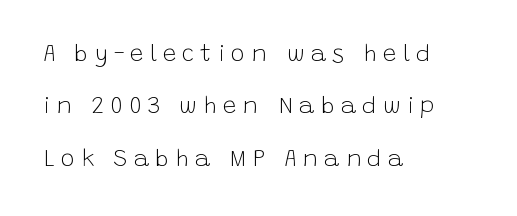
Each row of text sits above clean, open space. Casual observation: everything's shoved over to the left. Every character sits straight up, as roman type does. Tracking value appears strongly positive — letters spread wide. Heaviness? Minimal to ordinary, like unemphasized prose.
